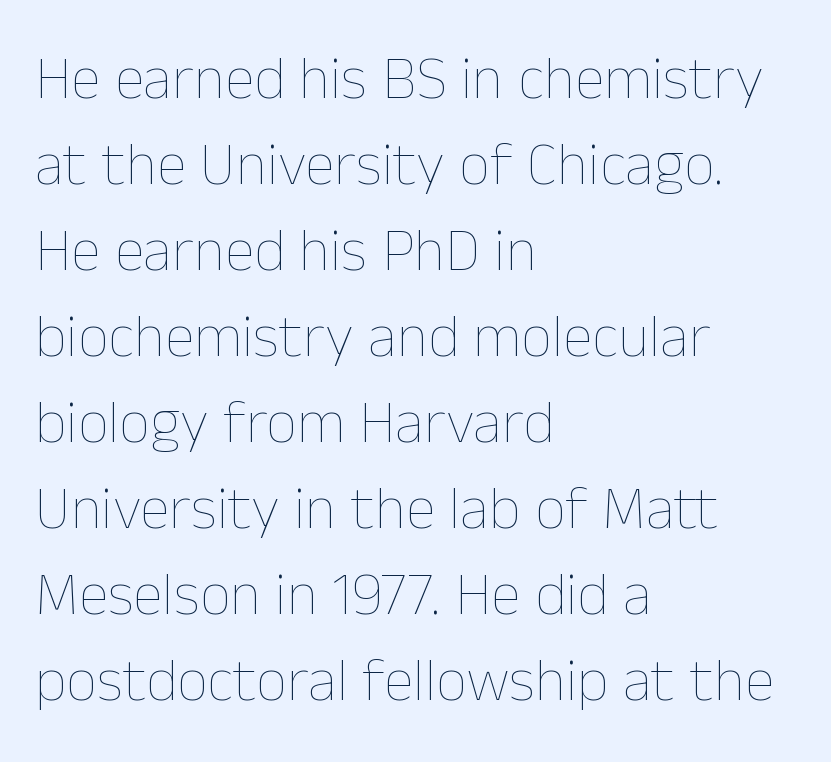
{"italic": "no", "bold": "no", "weight": "thin", "width": "normal", "stroke_contrast": "low", "x_height": "medium", "monospaced": "no", "underline": "no", "align": "left", "line_spacing": "normal", "line_spacing_ratio": 1.41, "letter_spacing": "normal", "letter_spacing_em": 0.0, "glyph_px": 61}
